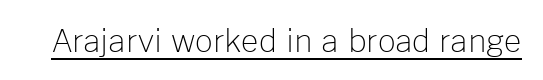
Does a line run under the words? Yes, clearly. Words appear dense and cohesive because spacing is normal. Note the varied advance widths — an 'i' is clearly narrower than an 'm'. No feet cap the strokes, marking this as sans-serif type.
